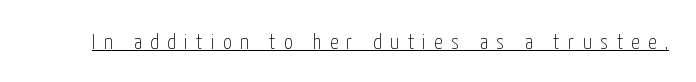
Q: Is the text bold? A: No.
Q: Is the text italic (slanted)? A: No, it is upright.
Q: Is the text underlined? A: Yes.
Q: Is the spacing between letters normal or unusually wide? A: Unusually wide.
